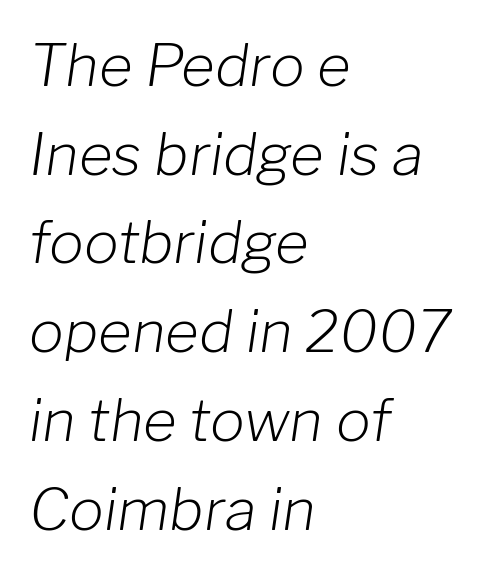
Summary of weight: not heavy and not bold. Observe the ordinary spacing: letters are neighbours, not strangers. Leading: standard. Has an underline been added? It has not. Every row of glyphs begins at an identical x-position on the left.
